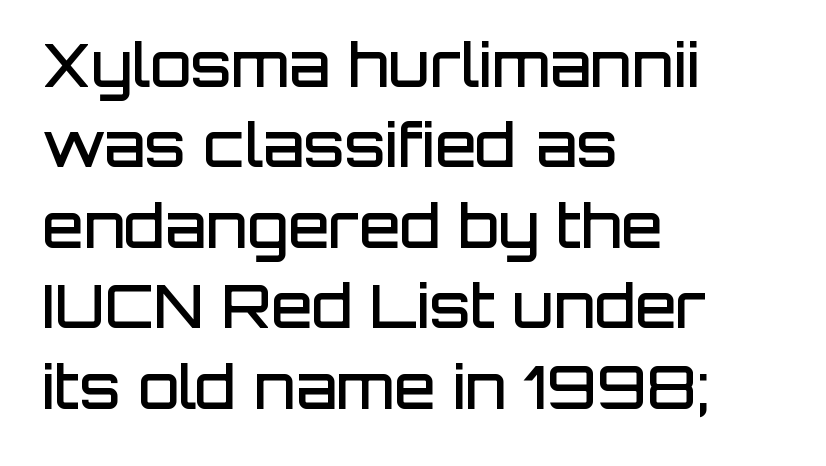
The area under the type is left untouched. These lines are composed in type without serifs. The passage shown stacks its lines at a standard gap. A typesetter would call this proportional, since set widths differ per character. Does the copy run flush right? No — it runs flush left. The passage shown has conventional tracking throughout.
